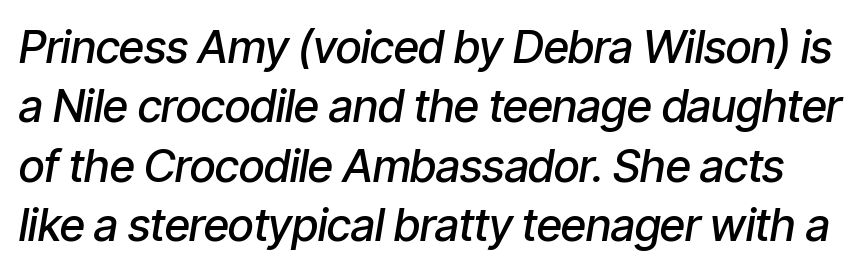
{"italic": "yes", "lean": "right", "slant_degrees": 9, "bold": "semi", "weight": "semibold", "width": "condensed", "stroke_contrast": "low", "x_height": "medium", "monospaced": "no", "underline": "no", "line_spacing": "normal", "line_spacing_ratio": 1.32, "letter_spacing": "normal", "letter_spacing_em": 0.0, "glyph_px": 45}
